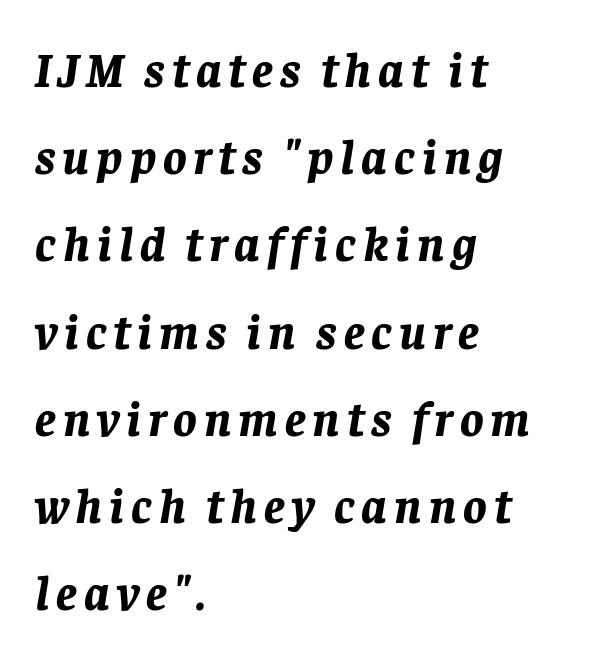
Q: Is the text bold? A: Yes.
Q: Is the text italic (slanted)? A: Yes, it leans right by about 8 degrees.
Q: Is the text underlined? A: No.
Q: How is the paragraph aligned? A: Left-aligned.
Q: Width (condensed, normal, or wide)? A: Normal.
Q: Stroke contrast? A: Low.
Q: x-height? A: Large.
Q: Monospaced? A: No.
